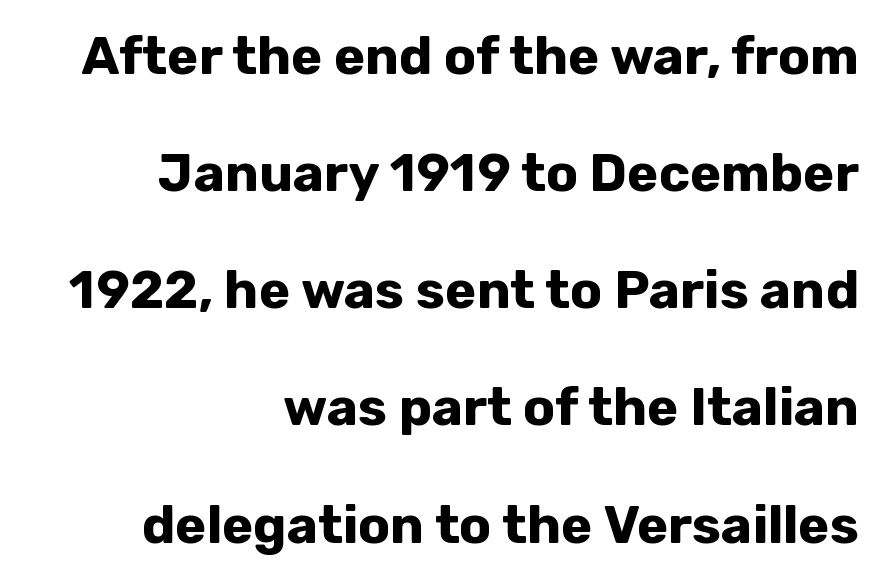
{"serif": "no", "italic": "no", "bold": "yes", "weight": "bold", "width": "normal", "stroke_contrast": "low", "x_height": "medium", "monospaced": "no", "underline": "no", "align": "right", "line_spacing": "loose", "line_spacing_ratio": 2.21, "letter_spacing": "normal", "letter_spacing_em": 0.0, "glyph_px": 53}
